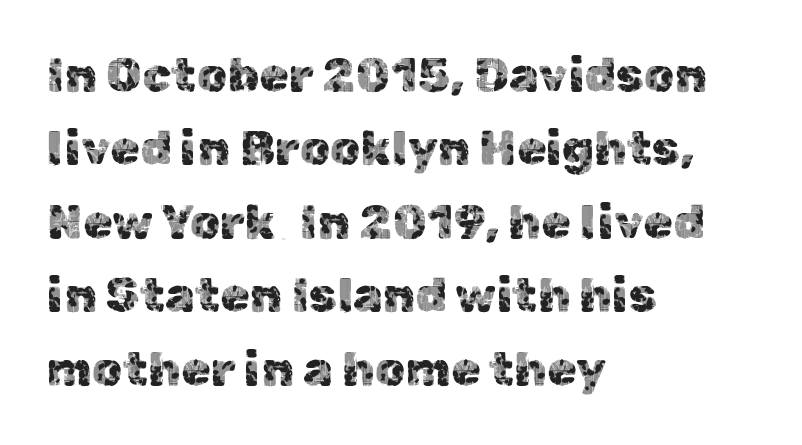
{"serif": "no", "italic": "no", "width": "normal", "x_height": "medium", "monospaced": "no", "underline": "no", "align": "left", "line_spacing": "normal", "line_spacing_ratio": 1.53, "letter_spacing": "normal", "letter_spacing_em": 0.0, "glyph_px": 48}
